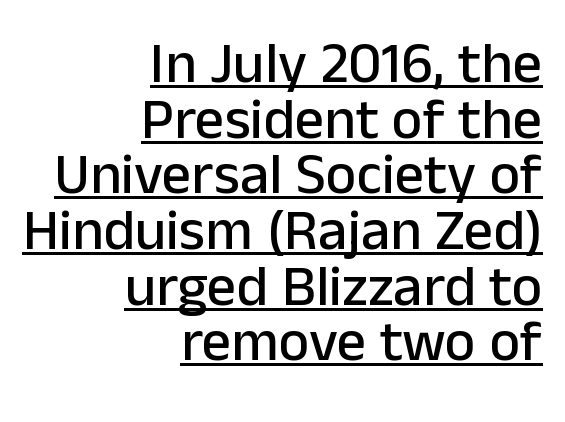
Q: Is the text italic (slanted)? A: No, it is upright.
Q: Is the typeface a serif or a sans-serif typeface? A: Sans-serif.
Q: Is the text underlined? A: Yes.
Q: How is the paragraph aligned? A: Right-aligned.
Q: Is the spacing between letters normal or unusually wide? A: Normal.
Q: Is the spacing between lines tight, normal or loose? A: Tight.
Q: Width (condensed, normal, or wide)? A: Normal.
Q: Stroke contrast? A: Low.
Q: x-height? A: Medium.
Q: Monospaced? A: No.
